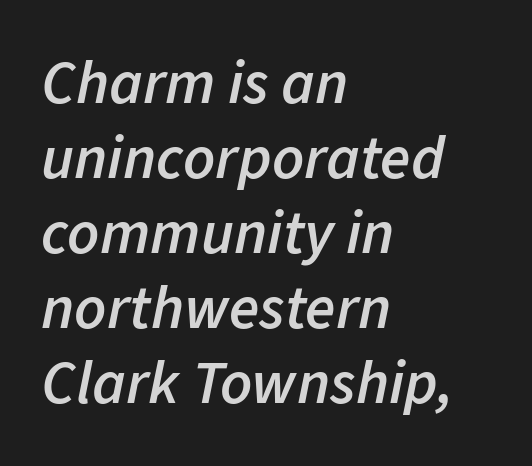
The image shows 62 px semibold type, italic (leaning right); set left-aligned, line spacing 1.21x, normal letter spacing, not underlined; low stroke contrast and a medium x-height.
